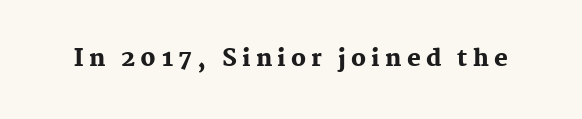
I'd describe the lettering as bold — thick and assertive. This is the regular roman posture of the typeface. The passage shown has open, widely tracked lettering throughout. The passage shown is not underscored anywhere.
